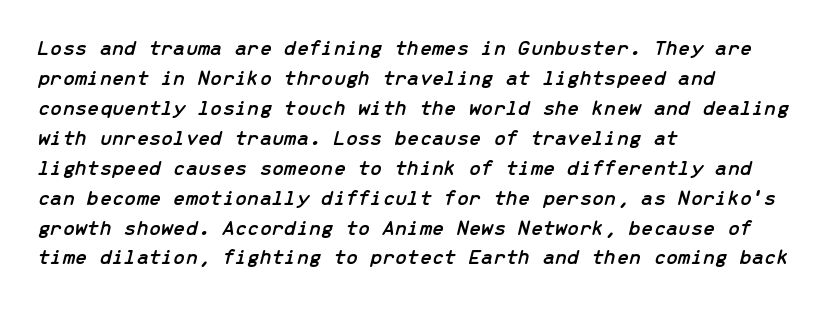
The image shows 22 px text type, italic (leaning right); set left-aligned, normal line spacing (1.36x), normal letter spacing, not underlined.
